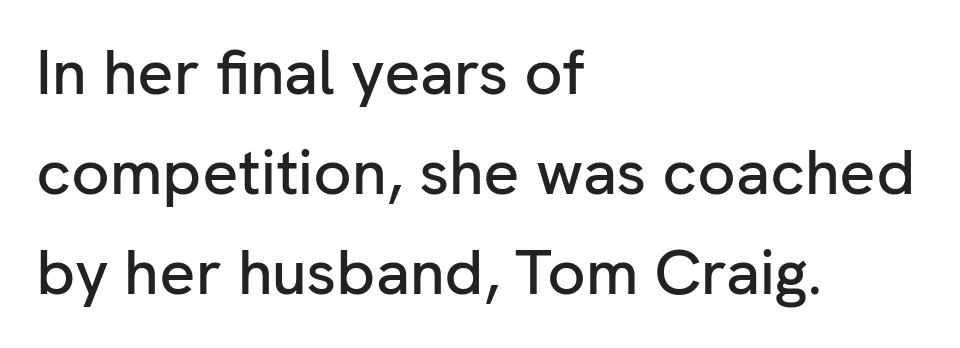
Q: Is the text italic (slanted)? A: No, it is upright.
Q: Is the typeface a serif or a sans-serif typeface? A: Sans-serif.
Q: Is the text underlined? A: No.
Q: How is the paragraph aligned? A: Left-aligned.
Q: Is the spacing between letters normal or unusually wide? A: Normal.
Q: Is the spacing between lines tight, normal or loose? A: Normal.
Q: Width (condensed, normal, or wide)? A: Normal.
Q: Stroke contrast? A: Low.
Q: x-height? A: Medium.
Q: Monospaced? A: No.
